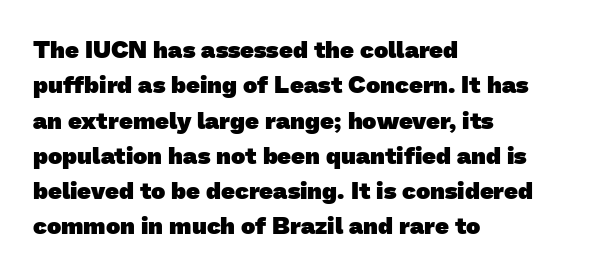
Nobody drew a line under any word here. If you drew a ruler down the left edge, every line would touch it. Is the type bold? Yes — the strokes are clearly thick and heavy. The tracking reads as untouched default to a designer's eye. Rows of type keep a routine distance in the vertical direction.
